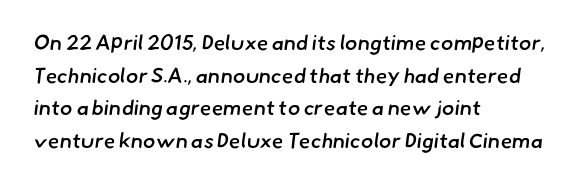
The image shows 21 px text type; set left-aligned, normal line spacing (1.55x), normal letter spacing, not underlined.
